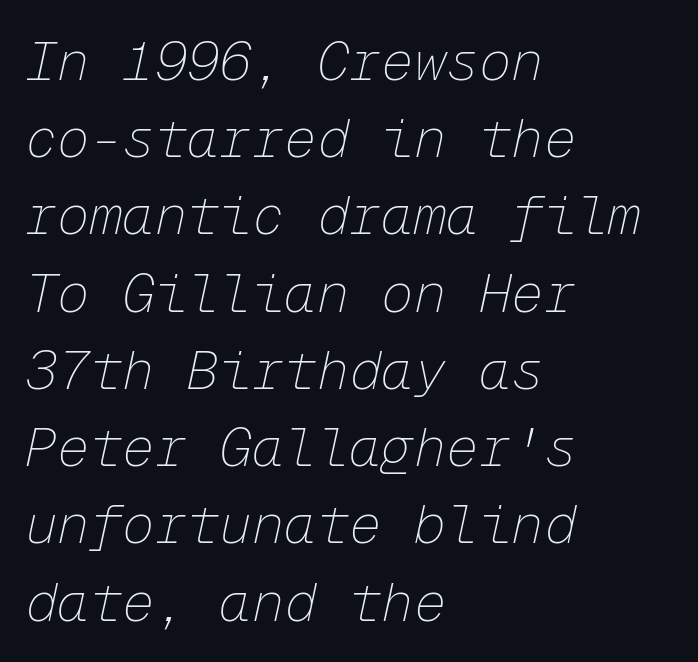
The image shows 54 px thin type, italic (leaning right), monospaced; set left-aligned, normal line spacing (1.43x), normal letter spacing, not underlined; low stroke contrast and a medium x-height.
